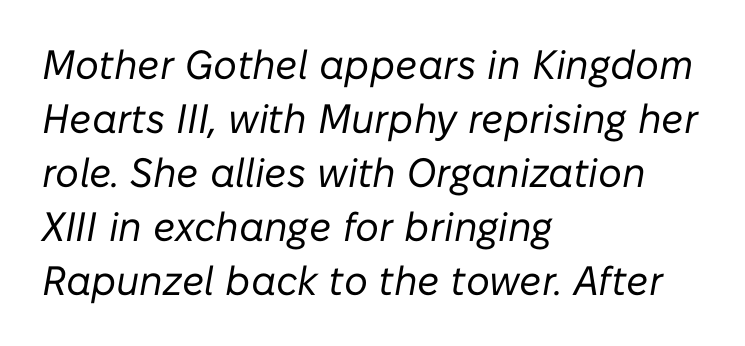
How would I describe the line gaps? Plain and ordinary. This rendering features lettering with no underline. Quick note: italic. Weight: not bold — regular or lighter. One-word summary of the alignment: left.
